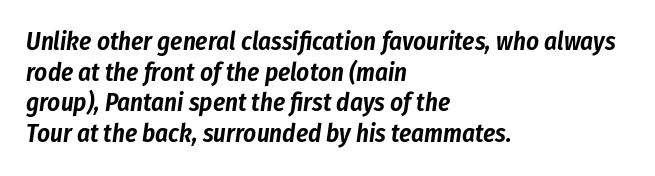
Q: Is the text italic (slanted)? A: Yes, it leans right by about 8 degrees.
Q: Is the text underlined? A: No.
Q: How is the paragraph aligned? A: Left-aligned.
Q: Is the spacing between letters normal or unusually wide? A: Normal.
